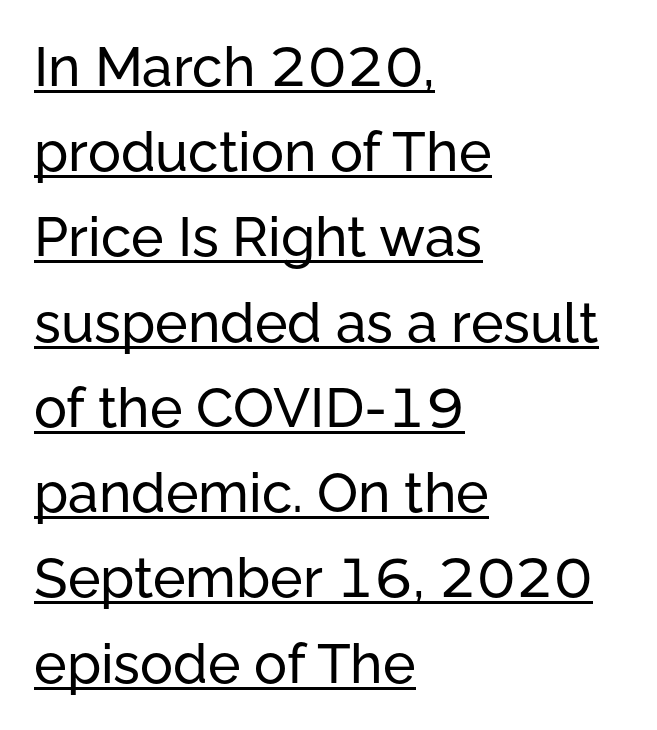
The image shows 55 px sans-serif type, upright; set left-aligned, normal line spacing (1.55x), normal letter spacing, underlined; low stroke contrast and a medium x-height.
